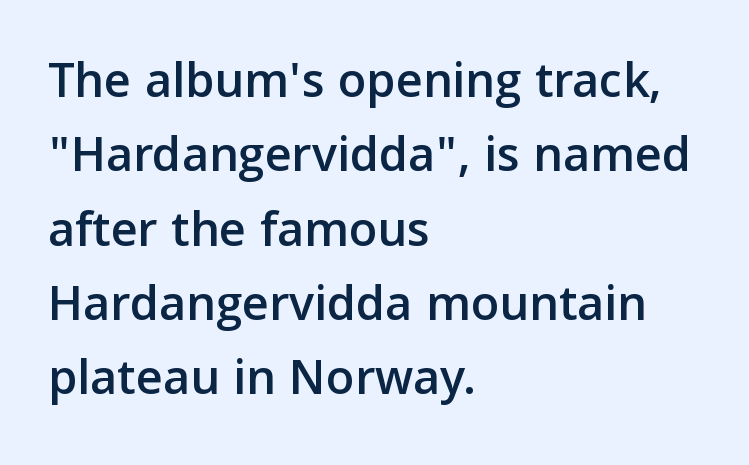
The image shows 52 px sans-serif type, upright; set left-aligned, normal line spacing (1.43x), normal letter spacing, not underlined; low stroke contrast and a medium x-height.
